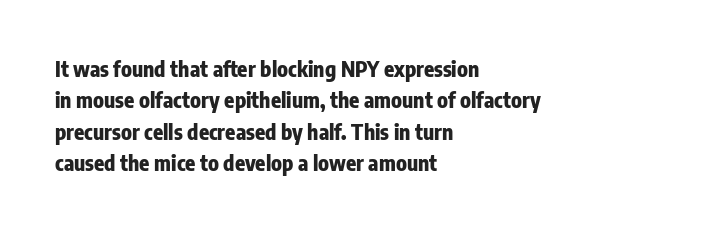
Q: Is the text bold? A: Yes.
Q: Is the text italic (slanted)? A: No, it is upright.
Q: Is the text underlined? A: No.
Q: How is the paragraph aligned? A: Left-aligned.
Q: Is the spacing between letters normal or unusually wide? A: Normal.
Q: Is the spacing between lines tight, normal or loose? A: Normal.
